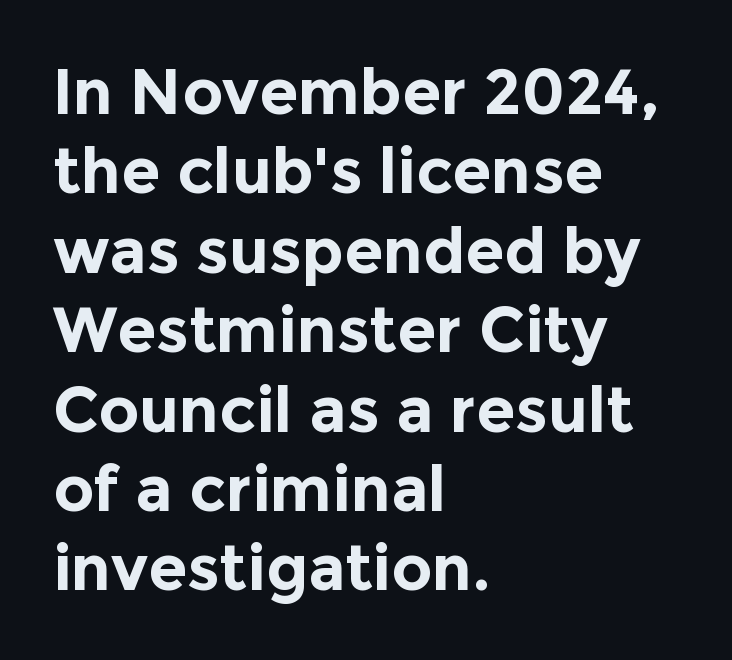
{"serif": "no", "italic": "no", "bold": "yes", "weight": "bold", "width": "normal", "x_height": "medium", "monospaced": "no", "underline": "no", "align": "left", "line_spacing": "normal", "line_spacing_ratio": 1.26, "letter_spacing": "normal", "letter_spacing_em": 0.0, "glyph_px": 63}
